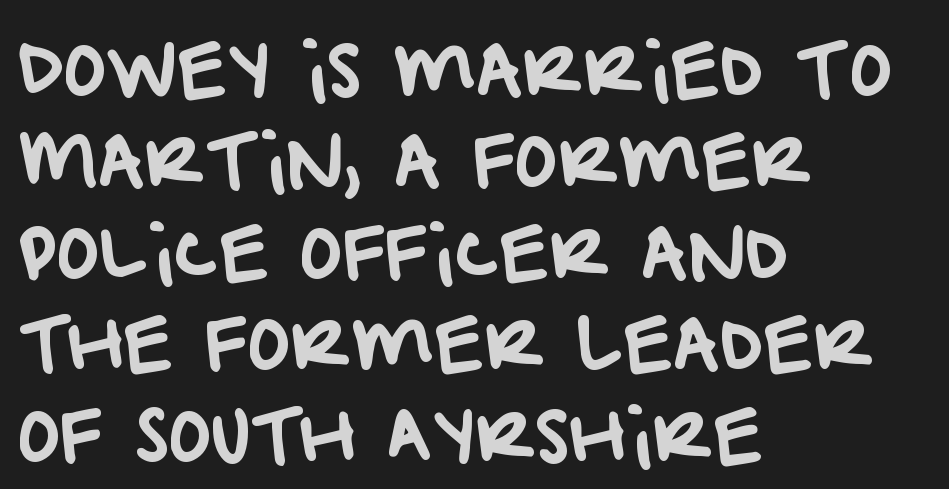
Q: Is the typeface a serif or a sans-serif typeface? A: Sans-serif.
Q: Is the text underlined? A: No.
Q: How is the paragraph aligned? A: Left-aligned.
Q: Is the spacing between letters normal or unusually wide? A: Normal.
Q: Is the spacing between lines tight, normal or loose? A: Normal.
Q: Width (condensed, normal, or wide)? A: Normal.
Q: Stroke contrast? A: Low.
Q: x-height? A: Large.
Q: Monospaced? A: No.
